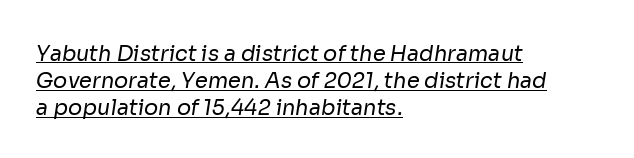
{"bold": "no", "underline": "yes", "align": "left", "line_spacing": "normal", "line_spacing_ratio": 1.29, "letter_spacing": "normal", "letter_spacing_em": 0.0, "glyph_px": 21}
